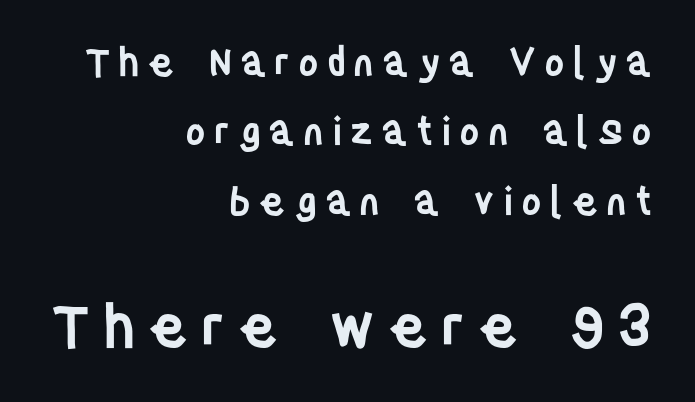
The image shows 59 px semibold, condensed sans-serif type, upright; set right-aligned, line spacing 1.78x, unusually wide letter spacing (+0.2 em), not underlined; the second (bottom) block is 1.51x larger; low stroke contrast and a large x-height.
